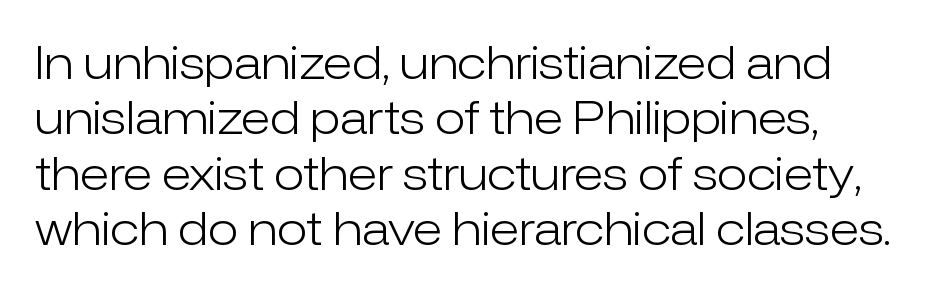
{"serif": "no", "italic": "no", "bold": "no", "weight": "light", "width": "normal", "stroke_contrast": "low", "x_height": "medium", "monospaced": "no", "underline": "no", "line_spacing_ratio": 1.23, "letter_spacing": "normal", "letter_spacing_em": 0.0, "glyph_px": 45}
